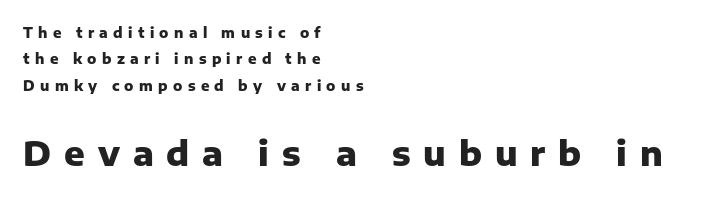
Q: Is the text bold? A: Yes.
Q: Is the text italic (slanted)? A: No, it is upright.
Q: Is the typeface a serif or a sans-serif typeface? A: Sans-serif.
Q: Is the text underlined? A: No.
Q: How is the paragraph aligned? A: Left-aligned.
Q: Is the spacing between letters normal or unusually wide? A: Unusually wide.
Q: Which block of text is set in a larger size, the first (top) or the second (bottom)? A: The second (bottom) one.
Q: Width (condensed, normal, or wide)? A: Normal.
Q: Stroke contrast? A: Low.
Q: x-height? A: Medium.
Q: Monospaced? A: No.
